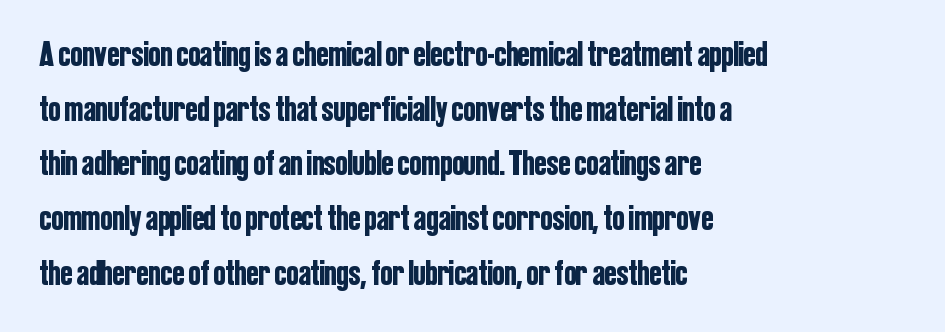
The image shows 36 px condensed sans-serif type, upright; set left-aligned, normal line spacing (1.52x), normal letter spacing, not underlined; low stroke contrast and a medium x-height.
